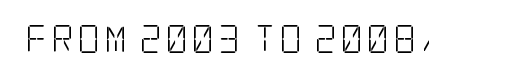
Q: Is the text bold? A: No.
Q: Is the text italic (slanted)? A: No, it is upright.
Q: Is the typeface a serif or a sans-serif typeface? A: Serif.
Q: Is the text underlined? A: No.
Q: Width (condensed, normal, or wide)? A: Condensed.
Q: Stroke contrast? A: Low.
Q: x-height? A: Large.
